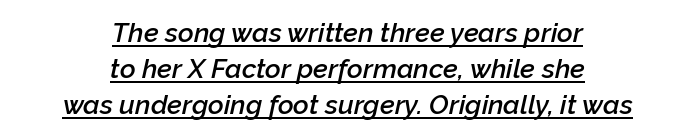
Q: Is the text bold? A: Semi-bold.
Q: Is the text italic (slanted)? A: Yes, it leans right by about 12 degrees.
Q: Is the text underlined? A: Yes.
Q: How is the paragraph aligned? A: Centered.
Q: Is the spacing between letters normal or unusually wide? A: Normal.
Q: Is the spacing between lines tight, normal or loose? A: Normal.
